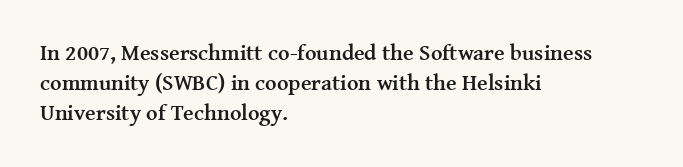
{"italic": "no", "bold": "yes", "underline": "no", "align": "left", "line_spacing": "normal", "line_spacing_ratio": 1.36, "letter_spacing": "normal", "letter_spacing_em": 0.0, "glyph_px": 22}
